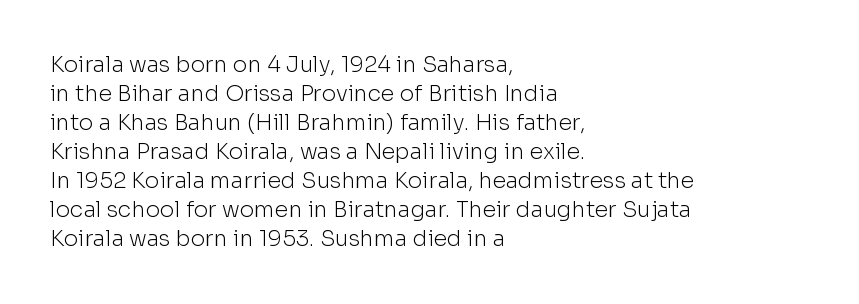
Q: Is the text bold? A: No.
Q: Is the text italic (slanted)? A: No, it is upright.
Q: Is the text underlined? A: No.
Q: How is the paragraph aligned? A: Left-aligned.
Q: Is the spacing between letters normal or unusually wide? A: Normal.
Q: Is the spacing between lines tight, normal or loose? A: Normal.
